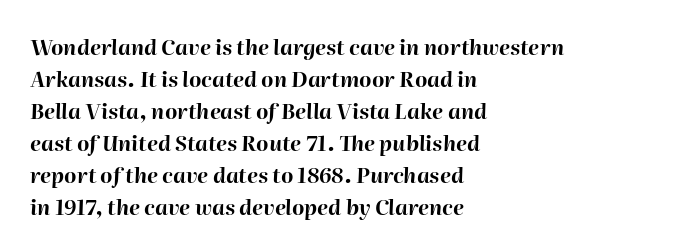
{"italic": "yes", "lean": "right", "slant_degrees": 2, "bold": "yes", "underline": "no", "align": "left", "line_spacing": "normal", "line_spacing_ratio": 1.52, "letter_spacing": "normal", "letter_spacing_em": 0.0, "glyph_px": 21}
